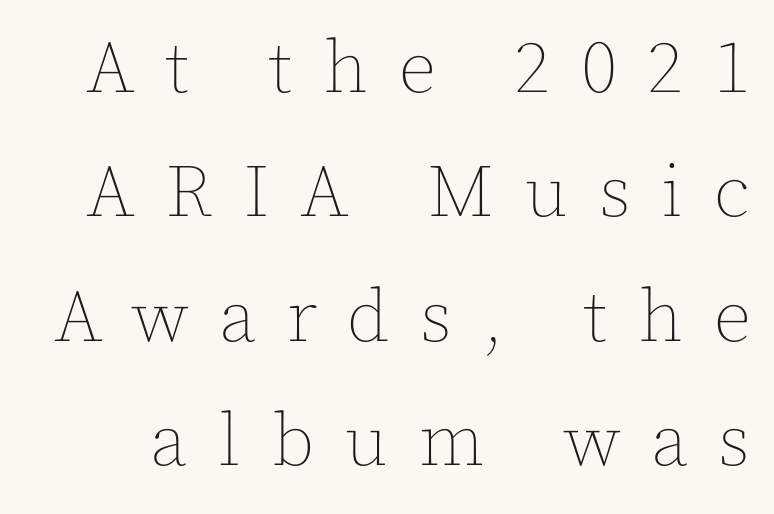
{"italic": "no", "bold": "no", "weight": "thin", "width": "normal", "x_height": "medium", "monospaced": "no", "underline": "no", "line_spacing": "normal", "line_spacing_ratio": 1.68, "letter_spacing": "wide", "letter_spacing_em": 0.41, "glyph_px": 74}
